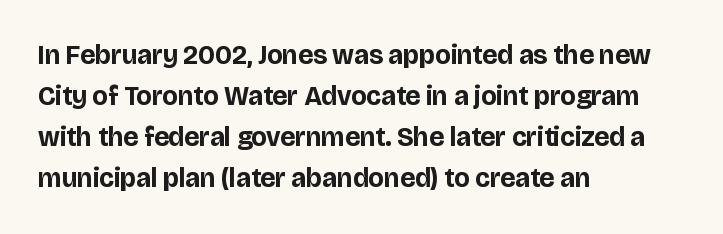
The image shows 27 px bold type, upright; set left-aligned, normal line spacing (1.52x), normal letter spacing, not underlined.
